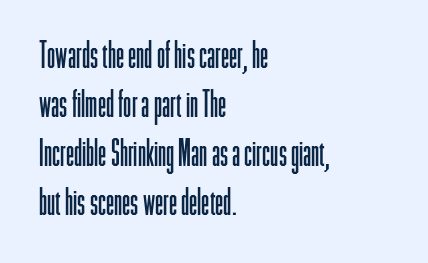
{"serif": "no", "italic": "no", "bold": "no", "weight": "light", "width": "condensed", "stroke_contrast": "low", "x_height": "medium", "monospaced": "no", "underline": "no", "align": "left", "line_spacing": "normal", "line_spacing_ratio": 1.32, "letter_spacing": "normal", "letter_spacing_em": 0.0, "glyph_px": 37}
